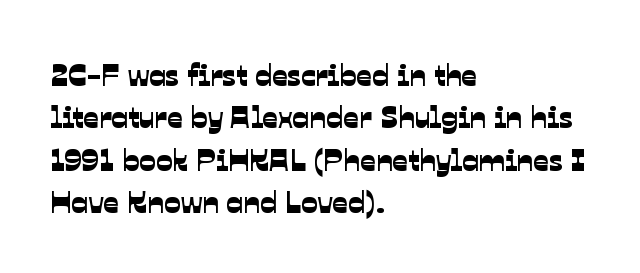
The words here are not underlined. Short note: letters normally spaced. The passage shown is typeset with a sans-serif family. Evenly set lines give the paragraph a standard silhouette. Think of a printed novel: that variable character pitch is what you see here. The rag falls on the right side of this text block.
